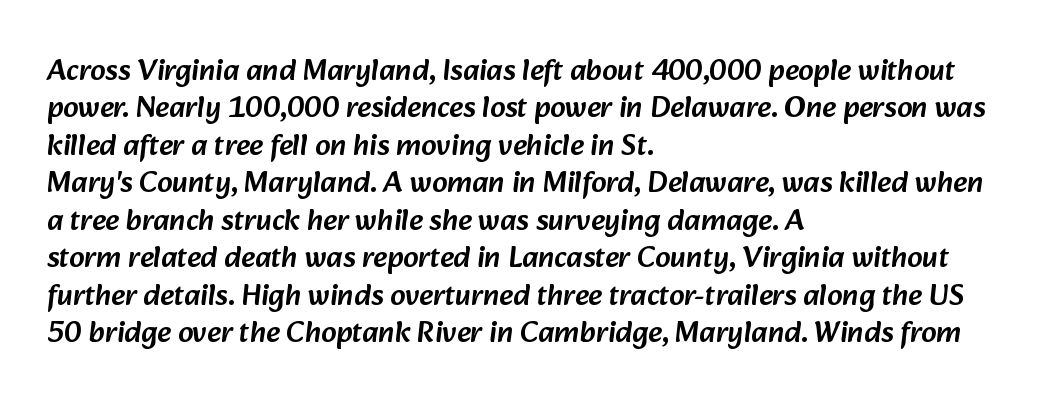
{"serif": "no", "width": "normal", "stroke_contrast": "low", "x_height": "medium", "monospaced": "no", "underline": "no", "align": "left", "line_spacing": "normal", "line_spacing_ratio": 1.25, "letter_spacing": "normal", "letter_spacing_em": 0.0, "glyph_px": 30}
